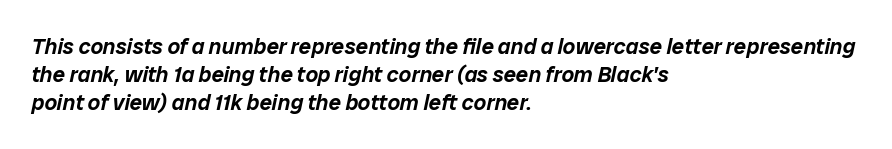
{"italic": "yes", "lean": "right", "slant_degrees": 12, "underline": "no", "align": "left", "line_spacing": "normal", "line_spacing_ratio": 1.27, "letter_spacing": "normal", "letter_spacing_em": 0.0, "glyph_px": 22}
